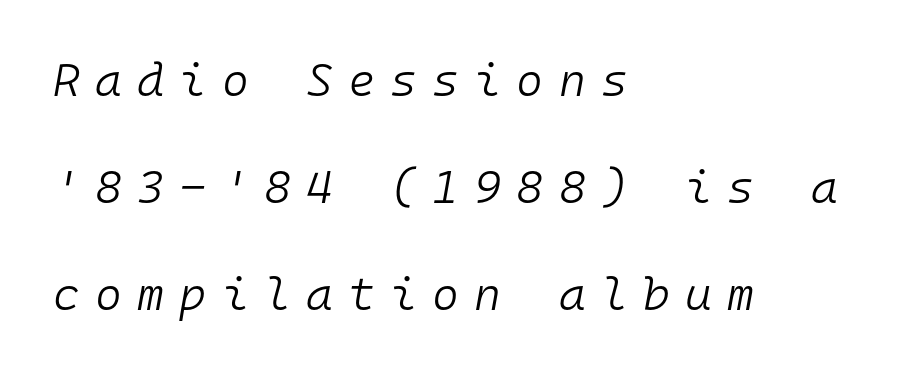
{"italic": "yes", "lean": "right", "slant_degrees": 10, "bold": "no", "weight": "light", "width": "normal", "stroke_contrast": "low", "x_height": "medium", "monospaced": "yes", "underline": "no", "align": "left", "line_spacing": "loose", "line_spacing_ratio": 2.33, "letter_spacing": "wide", "letter_spacing_em": 0.33, "glyph_px": 46}
